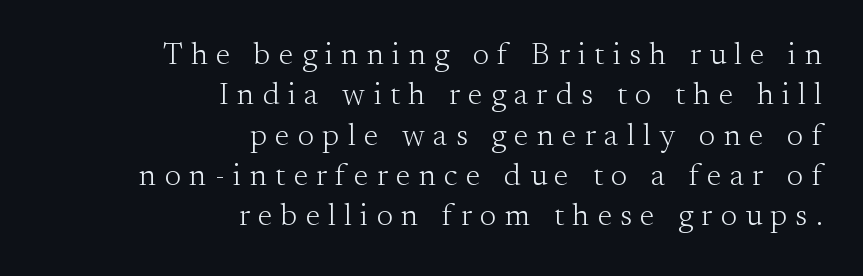
Q: Is the text bold? A: No.
Q: Is the text italic (slanted)? A: No, it is upright.
Q: Is the typeface a serif or a sans-serif typeface? A: Serif.
Q: Is the text underlined? A: No.
Q: How is the paragraph aligned? A: Right-aligned.
Q: Is the spacing between letters normal or unusually wide? A: Unusually wide.
Q: Is the spacing between lines tight, normal or loose? A: Normal.
Q: Width (condensed, normal, or wide)? A: Normal.
Q: Stroke contrast? A: Medium.
Q: x-height? A: Small.
Q: Monospaced? A: No.
